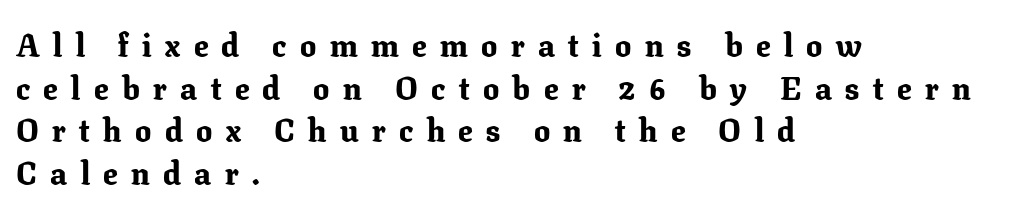
{"serif": "yes", "italic": "no", "bold": "yes", "weight": "bold", "width": "normal", "stroke_contrast": "low", "x_height": "medium", "monospaced": "no", "underline": "no", "align": "left", "line_spacing": "normal", "line_spacing_ratio": 1.33, "letter_spacing": "wide", "letter_spacing_em": 0.42, "glyph_px": 32}
